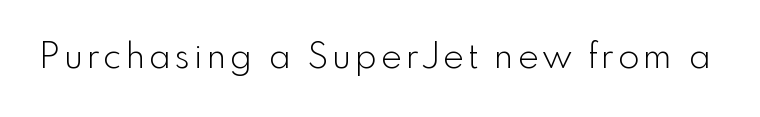
{"serif": "no", "italic": "no", "bold": "no", "weight": "light", "width": "normal", "x_height": "small", "monospaced": "no", "underline": "no", "glyph_px": 35}
